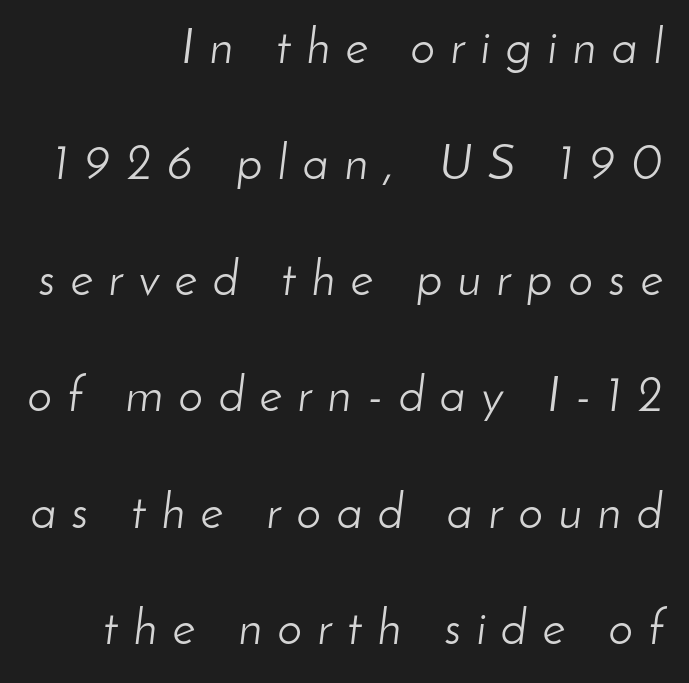
Q: Is the text bold? A: No.
Q: Is the text italic (slanted)? A: Yes, it leans right by about 8 degrees.
Q: Is the text underlined? A: No.
Q: How is the paragraph aligned? A: Right-aligned.
Q: Is the spacing between letters normal or unusually wide? A: Unusually wide.
Q: Is the spacing between lines tight, normal or loose? A: Loose.
Q: Width (condensed, normal, or wide)? A: Normal.
Q: Stroke contrast? A: Low.
Q: x-height? A: Small.
Q: Monospaced? A: No.
